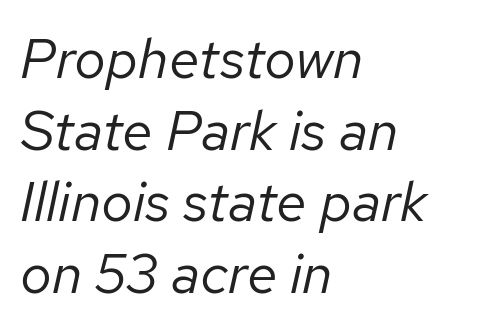
Q: Is the text bold? A: No.
Q: Is the text italic (slanted)? A: Yes, it leans right by about 12 degrees.
Q: Is the text underlined? A: No.
Q: How is the paragraph aligned? A: Left-aligned.
Q: Is the spacing between letters normal or unusually wide? A: Normal.
Q: Is the spacing between lines tight, normal or loose? A: Normal.
Q: Width (condensed, normal, or wide)? A: Normal.
Q: Stroke contrast? A: Low.
Q: x-height? A: Medium.
Q: Monospaced? A: No.
